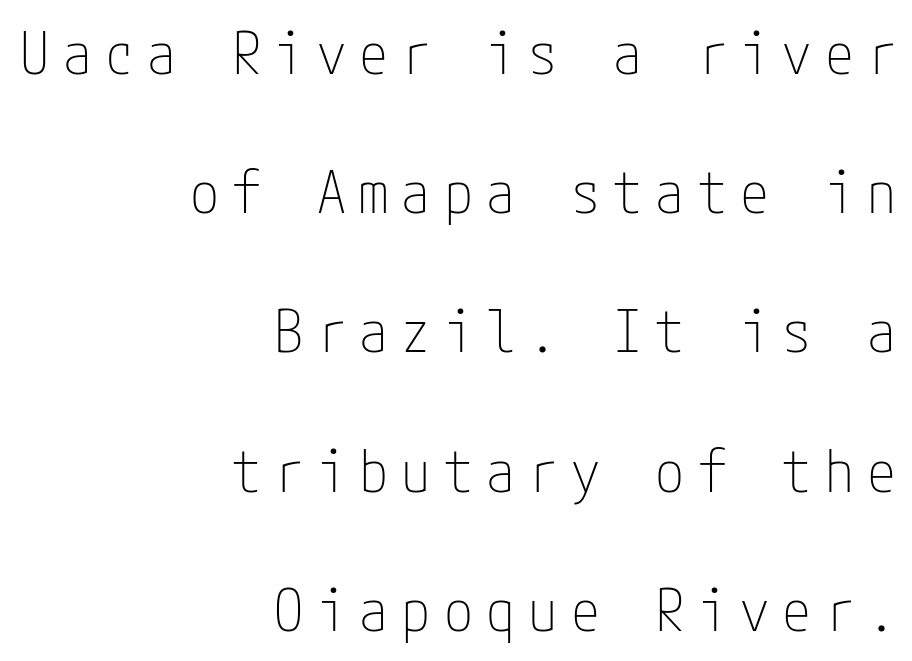
The paragraph shown leans on its right margin. Characters follow at a spacing far wider than the type designer built in. The font's upright variant was chosen for this text. This rendering features lettering with no underline.
